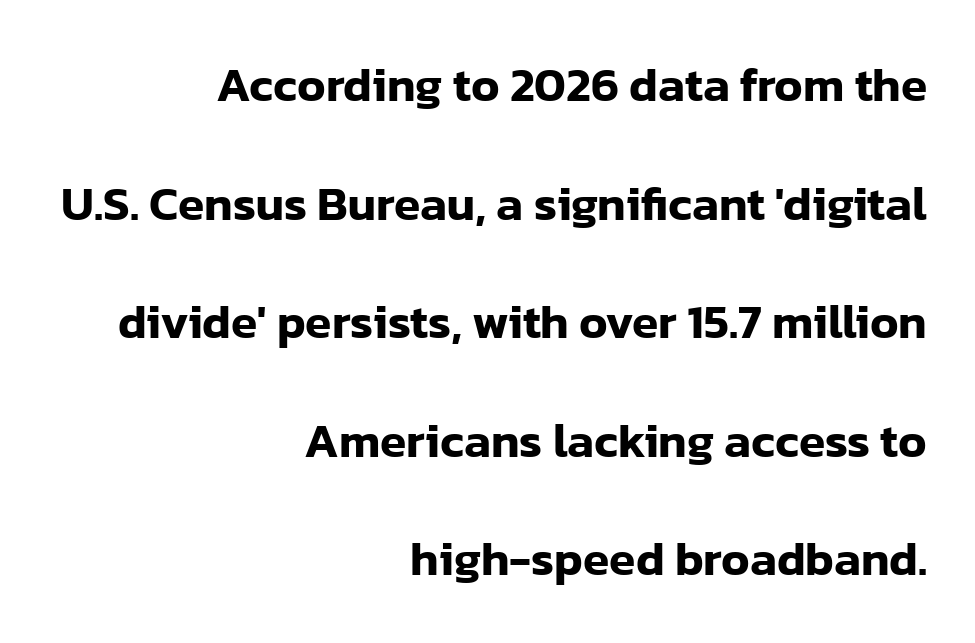
The image shows 48 px sans-serif type, upright; set right-aligned, loose line spacing (2.47x), normal letter spacing, not underlined; low stroke contrast and a medium x-height.
